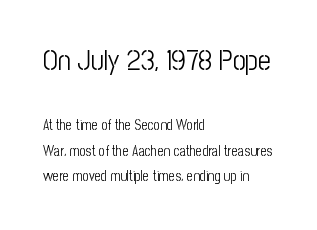
Q: Is the text bold? A: No.
Q: Is the text italic (slanted)? A: No, it is upright.
Q: Is the typeface a serif or a sans-serif typeface? A: Sans-serif.
Q: Is the text underlined? A: No.
Q: How is the paragraph aligned? A: Left-aligned.
Q: Is the spacing between letters normal or unusually wide? A: Normal.
Q: Which block of text is set in a larger size, the first (top) or the second (bottom)? A: The first (top) one.
Q: Width (condensed, normal, or wide)? A: Condensed.
Q: Stroke contrast? A: Low.
Q: x-height? A: Medium.
Q: Monospaced? A: No.
